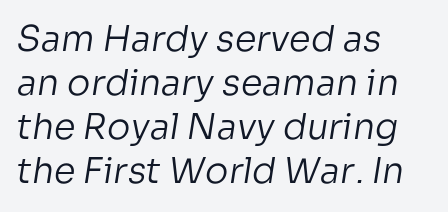
Horizontal bands of white between lines are of average thickness. Typeset ragged right — the left edge is the straight one. You could not count columns in this text — the font is proportionally spaced. The strokes carry an ordinary text weight at most. What kind of face is this? One without serifs — a sans.
